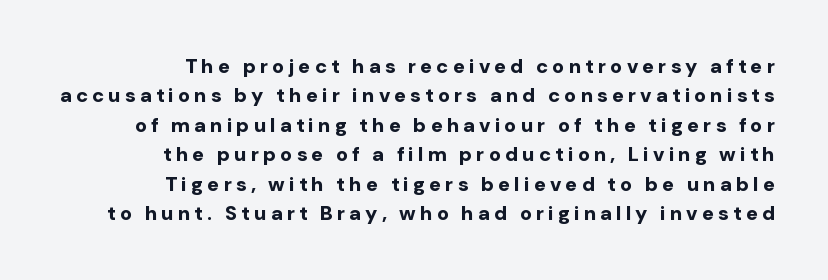
The image shows 20 px bold type, upright; set right-aligned, normal line spacing (1.47x), unusually wide letter spacing (+0.2 em), not underlined.
